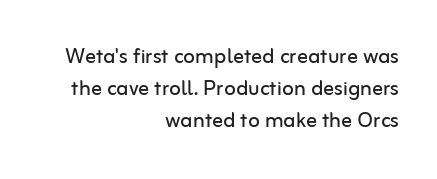
The image shows 27 px text type, upright; set right-aligned, line spacing 1.18x, normal letter spacing, not underlined.
